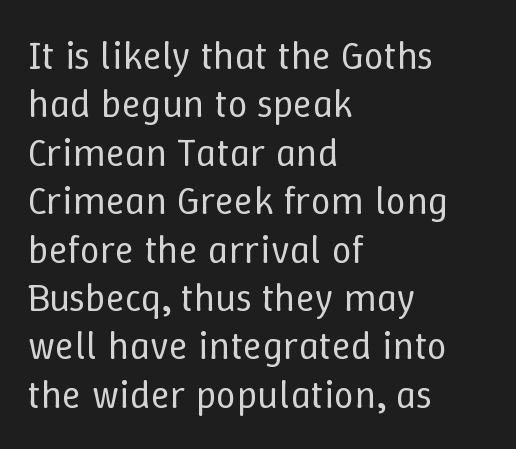
This is the regular roman posture of the typeface. Bold? No — there's no thickening of the strokes. How are the letters spaced? Ordinarily, with no added tracking. Visually the block forms a straight wall on the left and a jagged coastline on the right. This sample has the flowing, uneven cadence of proportional lettering. The specimen omits any rule beneath the text block's lines.
